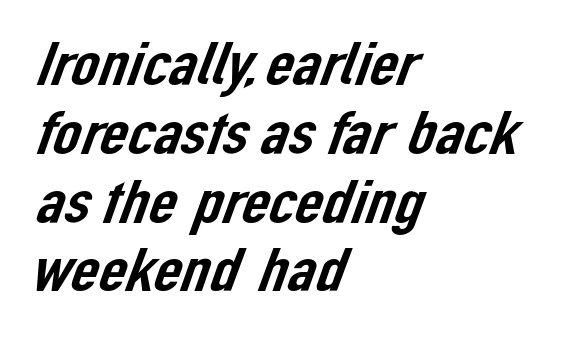
Q: Is the typeface a serif or a sans-serif typeface? A: Sans-serif.
Q: Is the text underlined? A: No.
Q: How is the paragraph aligned? A: Left-aligned.
Q: Is the spacing between letters normal or unusually wide? A: Normal.
Q: Is the spacing between lines tight, normal or loose? A: Tight.
Q: Width (condensed, normal, or wide)? A: Normal.
Q: Stroke contrast? A: Low.
Q: x-height? A: Medium.
Q: Monospaced? A: No.
